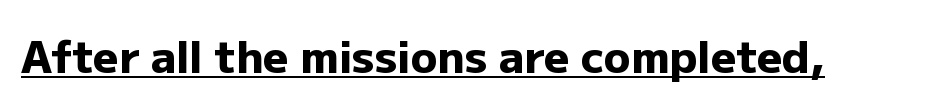
The image shows 44 px heavy sans-serif type, upright; set normal letter spacing, underlined; low stroke contrast and a medium x-height.
